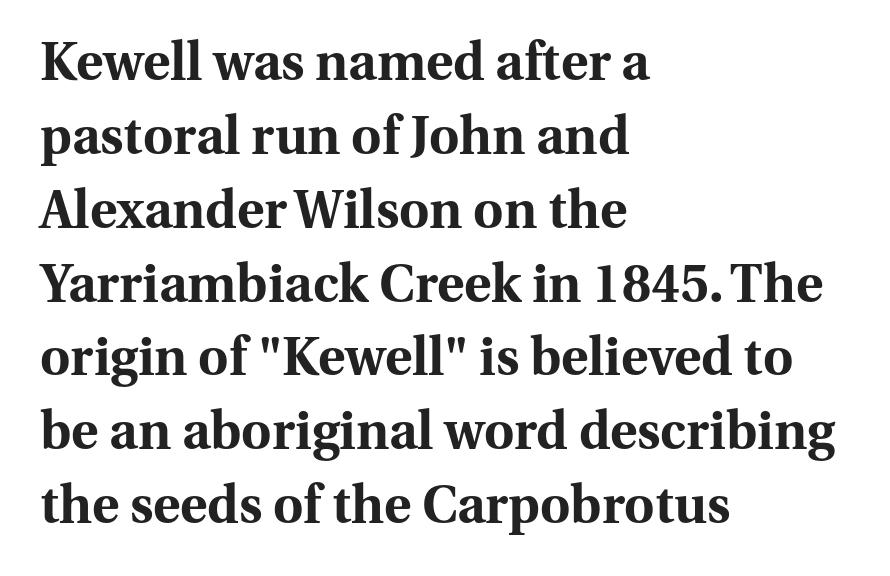
Layout note: lines flush left. Underlining? Definitely not there. Unlike a clean sans, this face finishes its strokes with serifs. Varying glyph widths throughout — classic text-font behaviour. Inter-character spacing is left at the font's built-in metrics.
